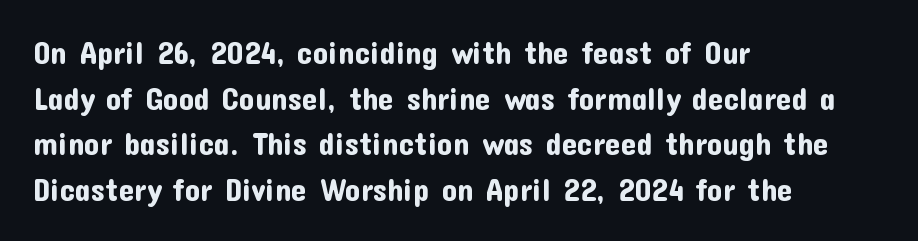
The image shows 31 px sans-serif type, upright; set left-aligned, normal line spacing (1.47x), normal letter spacing, not underlined; low stroke contrast and a medium x-height.
